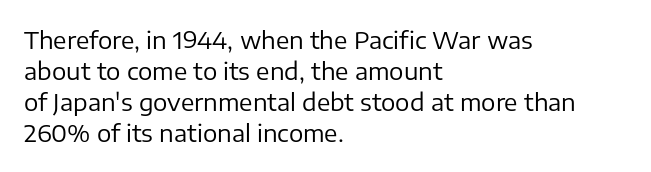
Q: Is the text bold? A: No.
Q: Is the text italic (slanted)? A: No, it is upright.
Q: Is the text underlined? A: No.
Q: How is the paragraph aligned? A: Left-aligned.
Q: Is the spacing between letters normal or unusually wide? A: Normal.
Q: Is the spacing between lines tight, normal or loose? A: Normal.
